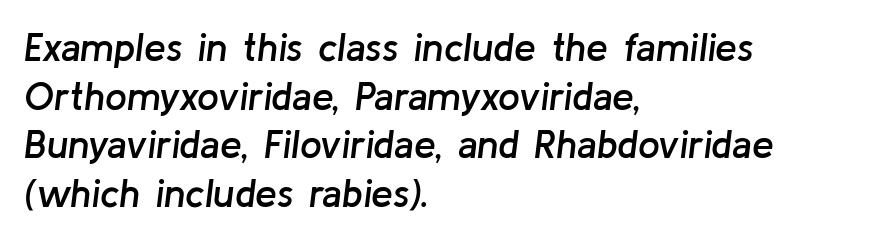
The image shows 39 px semibold type, italic (leaning right); set left-aligned, normal line spacing (1.25x), normal letter spacing, not underlined; low stroke contrast and a medium x-height.
